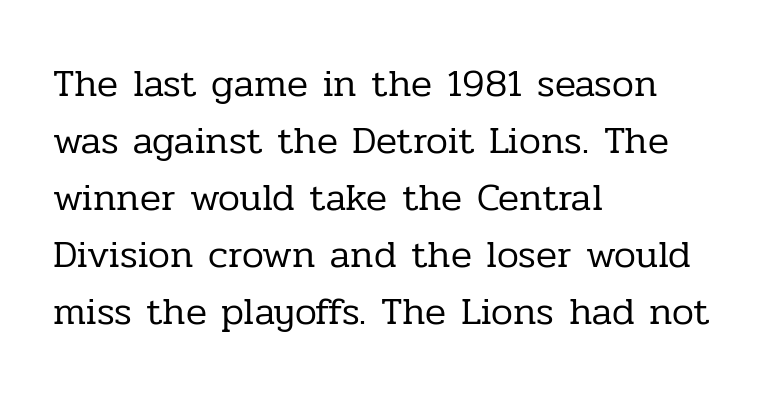
The image shows 39 px regular-weight serif type, upright; set left-aligned, normal line spacing (1.46x), normal letter spacing, not underlined; low stroke contrast and a medium x-height.
